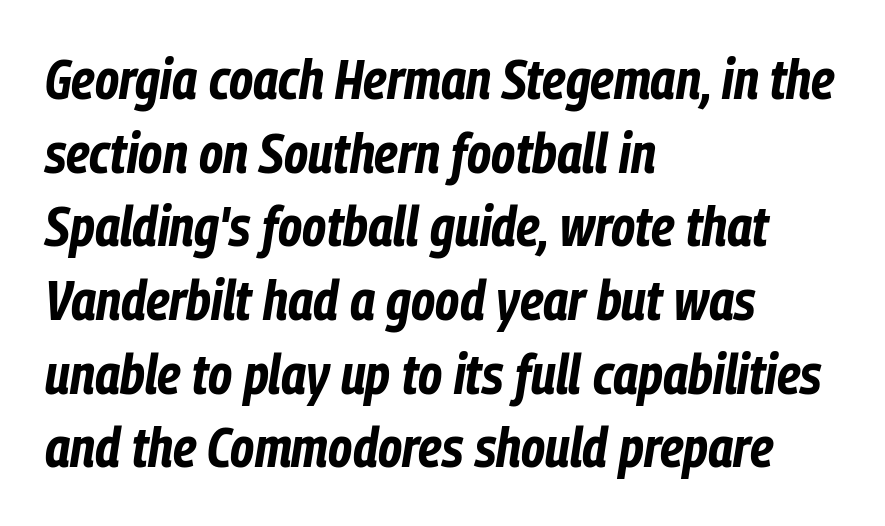
The image shows 55 px bold, condensed type, italic (leaning right); set left-aligned, normal line spacing (1.34x), normal letter spacing, not underlined; low stroke contrast and a medium x-height.
